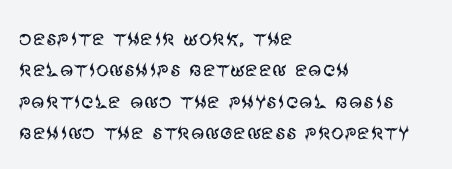
What stands out about the letter spacing? Nothing — it is the standard amount. The rendering anchors every line to the left-hand side. A light-to-regular cut is what we see here. Ordinary non-slanted type is in use.
